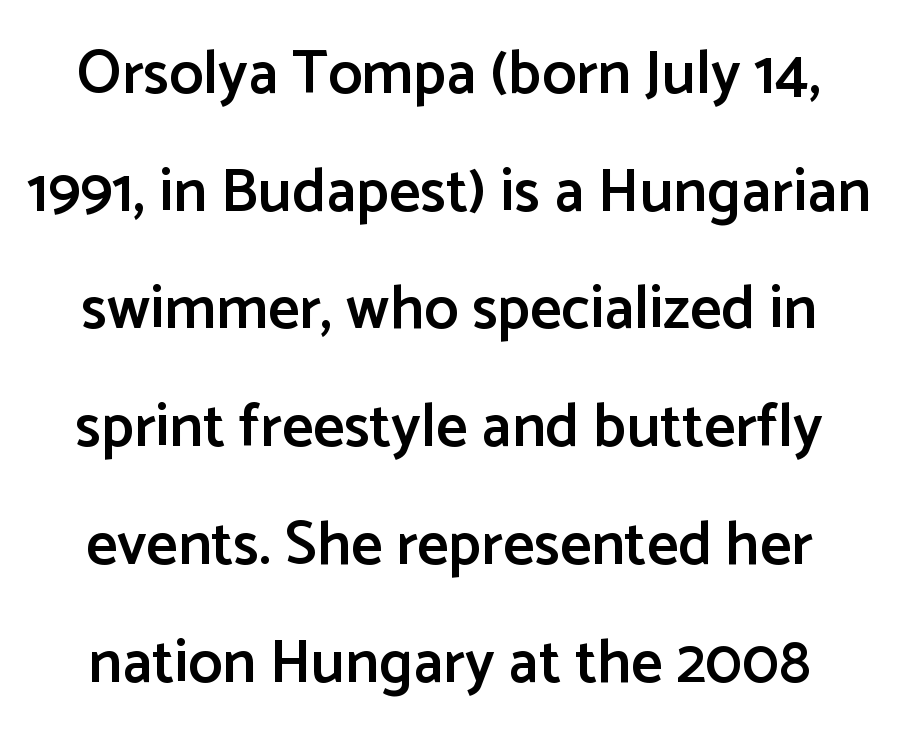
The image shows 61 px semibold sans-serif type, upright; set loose line spacing (1.93x), normal letter spacing, not underlined; low stroke contrast and a medium x-height.
